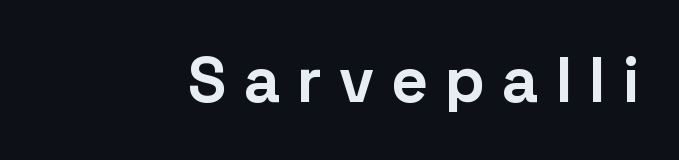
Q: Is the text bold? A: Yes.
Q: Is the text italic (slanted)? A: No, it is upright.
Q: Is the typeface a serif or a sans-serif typeface? A: Sans-serif.
Q: Is the text underlined? A: No.
Q: Is the spacing between letters normal or unusually wide? A: Unusually wide.
Q: Width (condensed, normal, or wide)? A: Normal.
Q: Stroke contrast? A: Low.
Q: x-height? A: Medium.
Q: Monospaced? A: No.
